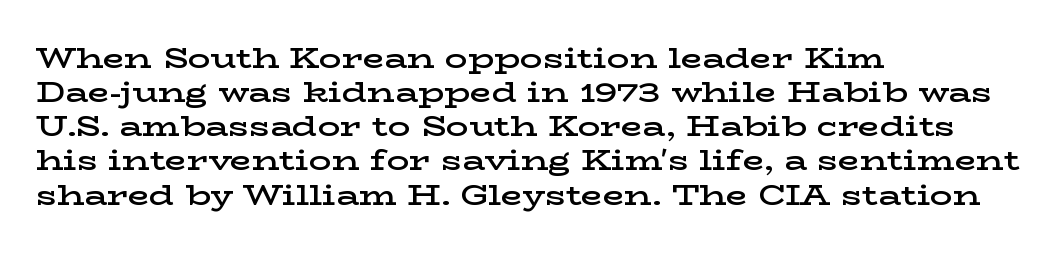
Q: Is the text bold? A: Semi-bold.
Q: Is the text italic (slanted)? A: No, it is upright.
Q: Is the typeface a serif or a sans-serif typeface? A: Serif.
Q: Is the text underlined? A: No.
Q: How is the paragraph aligned? A: Left-aligned.
Q: Is the spacing between letters normal or unusually wide? A: Normal.
Q: Width (condensed, normal, or wide)? A: Wide.
Q: Stroke contrast? A: Low.
Q: x-height? A: Medium.
Q: Monospaced? A: No.
